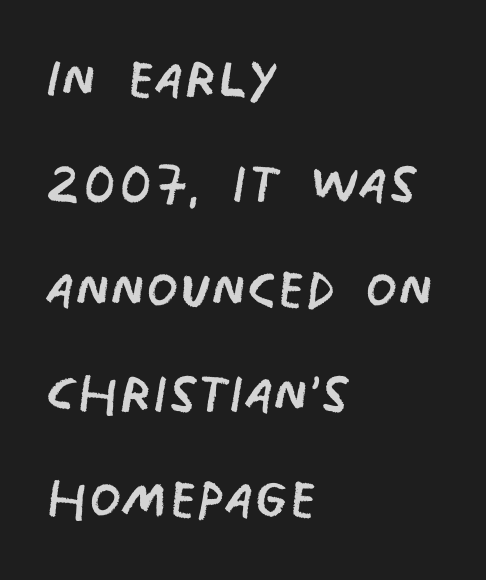
{"serif": "no", "bold": "no", "weight": "regular", "width": "condensed", "stroke_contrast": "low", "x_height": "large", "monospaced": "no", "underline": "no", "align": "left", "line_spacing": "normal", "line_spacing_ratio": 1.44, "letter_spacing": "normal", "letter_spacing_em": 0.0, "glyph_px": 73}
